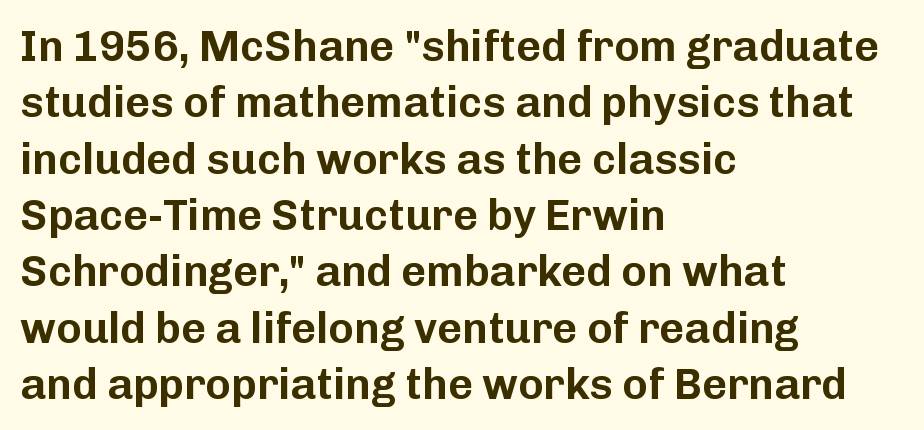
{"serif": "no", "italic": "no", "width": "normal", "stroke_contrast": "low", "x_height": "medium", "monospaced": "no", "underline": "no", "align": "left", "line_spacing": "normal", "line_spacing_ratio": 1.31, "letter_spacing": "normal", "letter_spacing_em": 0.0, "glyph_px": 43}
